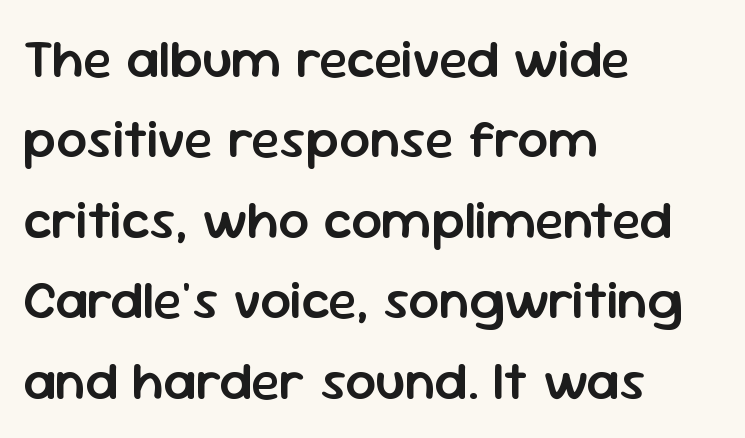
These lines are rendered in a variable-pitch font. Note: no serifs on the glyphs. Is there much room between lines? A standard amount, neither cramped nor airy. Reading down the block, your eye returns to a fixed left position each line. A bit beefed up — I'd call it semibold rather than bold.
